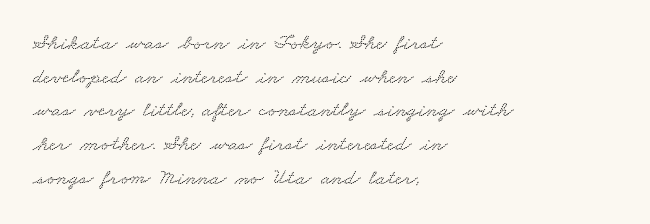
Q: Is the text underlined? A: No.
Q: How is the paragraph aligned? A: Left-aligned.
Q: Is the spacing between letters normal or unusually wide? A: Normal.
Q: Is the spacing between lines tight, normal or loose? A: Normal.
